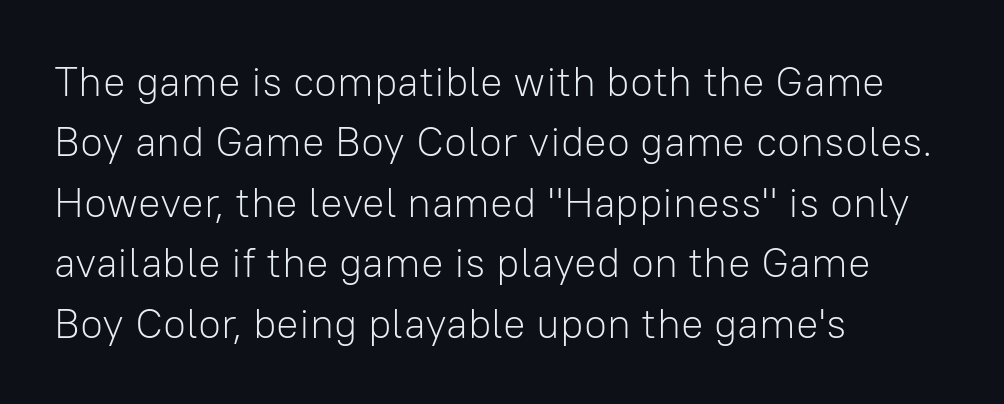
Q: Is the text bold? A: No.
Q: Is the text italic (slanted)? A: No, it is upright.
Q: Is the typeface a serif or a sans-serif typeface? A: Sans-serif.
Q: Is the text underlined? A: No.
Q: How is the paragraph aligned? A: Left-aligned.
Q: Is the spacing between letters normal or unusually wide? A: Normal.
Q: Is the spacing between lines tight, normal or loose? A: Normal.
Q: Width (condensed, normal, or wide)? A: Normal.
Q: Stroke contrast? A: Low.
Q: x-height? A: Medium.
Q: Monospaced? A: No.
